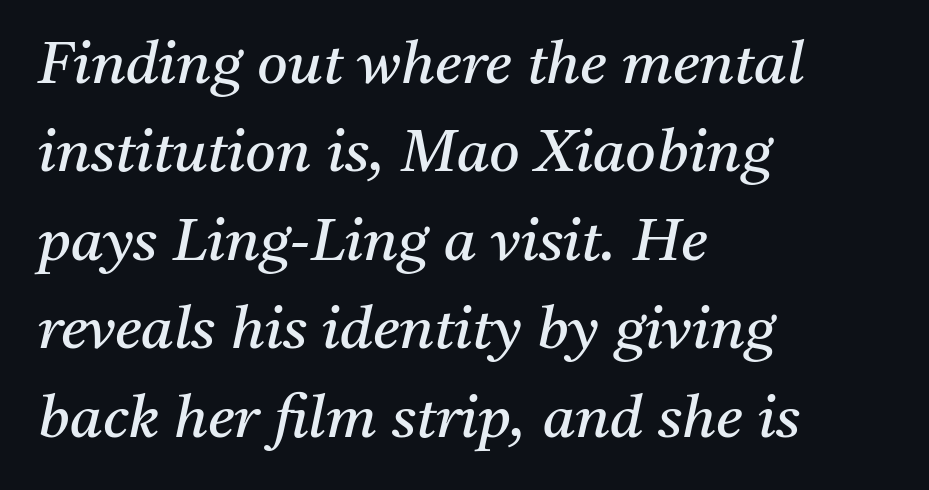
Do the characters align in a grid? No, the font is proportional. The rows are spaced the way most documents space them. Each row of text sits above clean, open space. The face looks like a standard text weight, possibly lighter. This sample uses a serif face.
